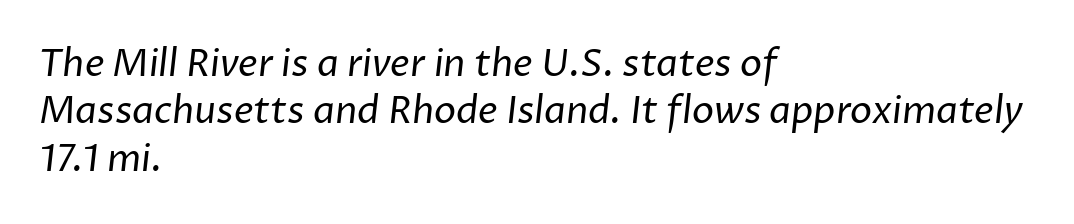
You could not count columns in this text — the font is proportionally spaced. Each stroke keeps to a modest, everyday thickness or less. There is no visible air inserted between adjacent glyphs. If you measured baseline to baseline, you'd find a middling distance. Left-aligned paragraph, ragged on the right. A clean baseline with only descenders dipping below it.
